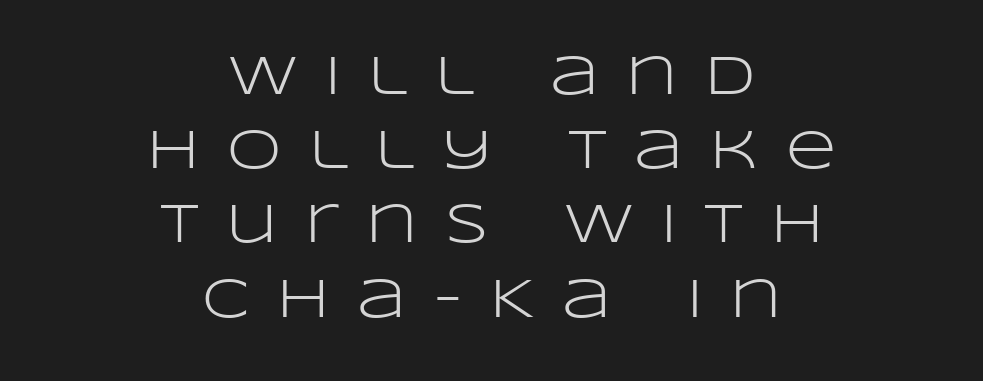
Notice how descenders clear the ascenders below comfortably — that's standard leading. Every stem runs plumb, perpendicular to the baseline. You could not count columns in this text — the font is proportionally spaced. The tracking reads as deliberately expanded to a designer's eye.
